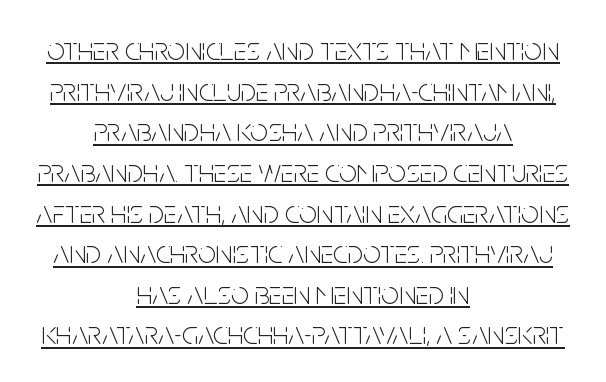
Casual observation: everything's sitting right in the middle. Note the varied advance widths — an 'i' is clearly narrower than an 'm'. Each new line begins a customary step beneath the previous one. Compared with a typical body face, this is equally light or lighter still. When letters stand straight like this, we call the style roman or upright.
